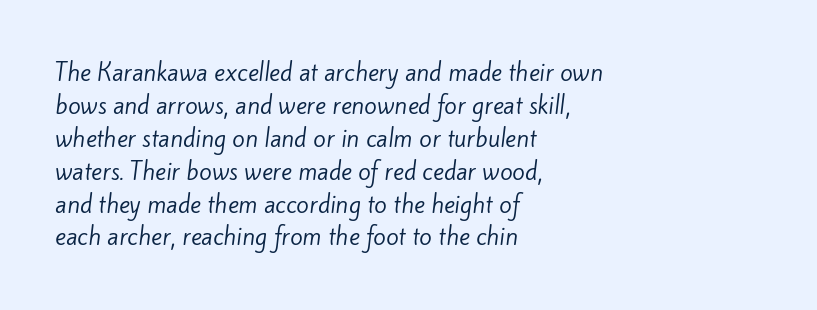
Nobody drew a line under any word here. No letter is thick-stroked: the sample isn't bold. The text block is weighted toward the left margin, trailing off unevenly rightward. Tracking value appears to be zero — textbook default spacing. These lines sit exactly where default settings would place them.
